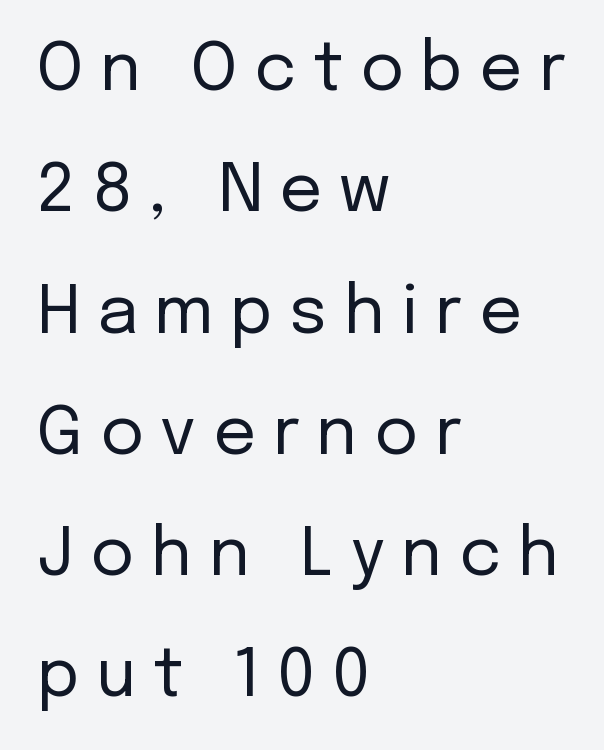
This sample has the flowing, uneven cadence of proportional lettering. Are there feet on the stems? There aren't — it's a sans. The letterforms stand isolated, each surrounded by extra space. Type without underlining. Reading down the block, your eye returns to a fixed left position each line.
